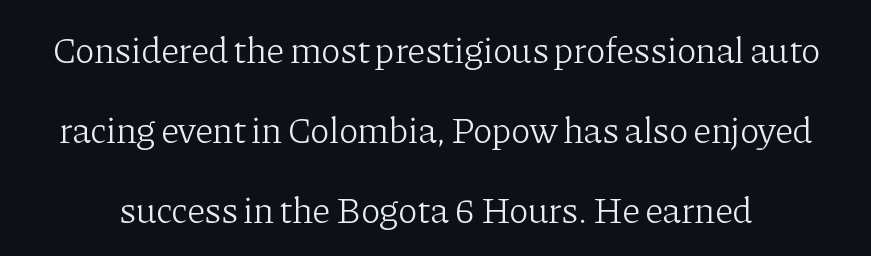
The image shows 37 px light serif type, upright; set loose line spacing (2.16x), normal letter spacing, not underlined; low stroke contrast and a medium x-height.
